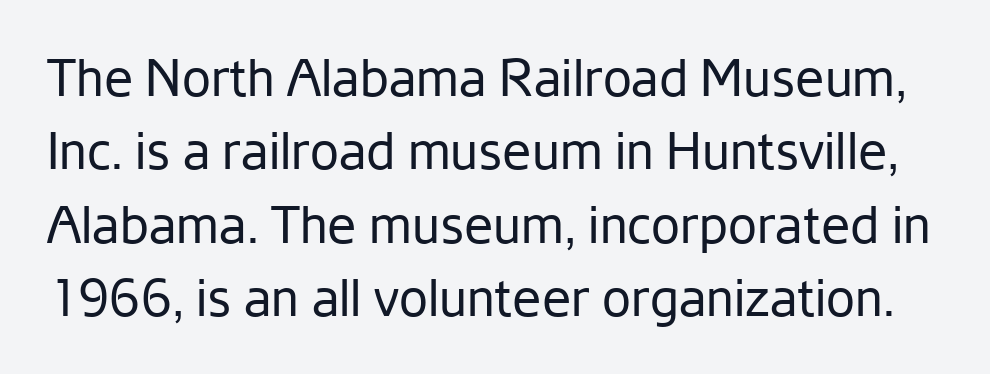
The characters display no serif detailing; their extremities are plain. Stems and bowls with no extra thickness — not bold. Summary of vertical rhythm: regular, with standard interline spacing. Varying glyph widths throughout — classic text-font behaviour. No italicization has been applied; the sample stays upright.
